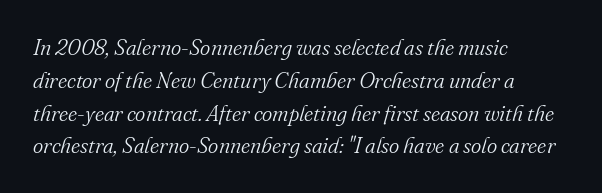
Does the copy run flush right? No — it runs flush left. Letters have the restrained weight of plain body copy at most. A normal amount of white space separates one row of letters from the next. There is no visible air inserted between adjacent glyphs. Bare-footed words on every line. The passage shown leans; its letterforms are oblique.
